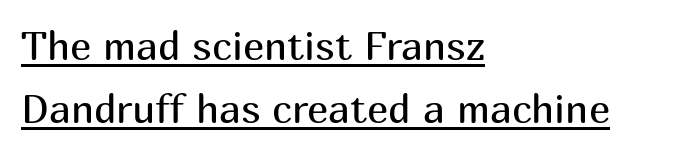
{"serif": "no", "italic": "no", "bold": "no", "weight": "regular", "width": "normal", "stroke_contrast": "medium", "x_height": "medium", "monospaced": "no", "underline": "yes", "align": "left", "line_spacing": "normal", "line_spacing_ratio": 1.57, "letter_spacing": "normal", "letter_spacing_em": 0.0, "glyph_px": 40}
